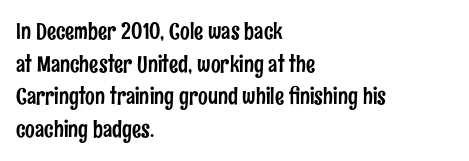
Q: Is the text italic (slanted)? A: No, it is upright.
Q: Is the text underlined? A: No.
Q: How is the paragraph aligned? A: Left-aligned.
Q: Is the spacing between letters normal or unusually wide? A: Normal.
Q: Is the spacing between lines tight, normal or loose? A: Normal.
